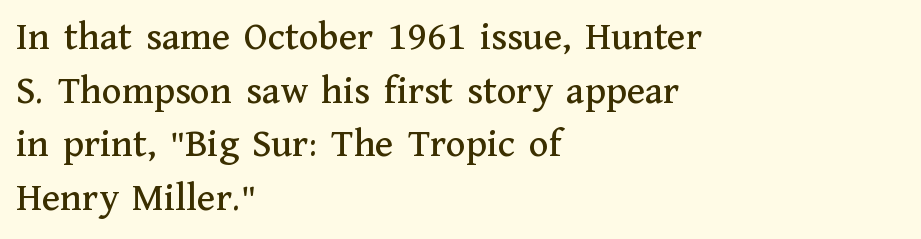
The image shows 41 px serif type, upright; set left-aligned, normal line spacing (1.31x), normal letter spacing, not underlined; medium stroke contrast and a medium x-height.
